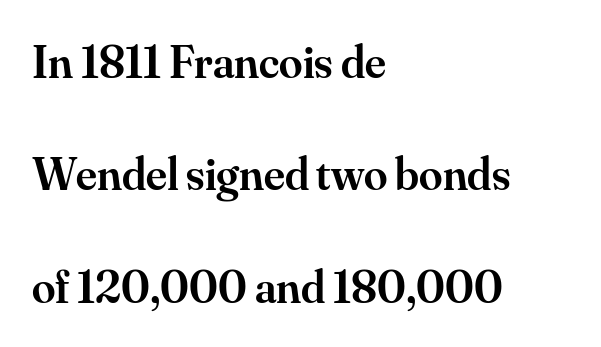
What weight is shown? A semibold, between regular and bold. Ordinary non-slanted type is in use. A typesetter would call this leading open, well beyond the default. The rendering anchors every line to the left-hand side.
